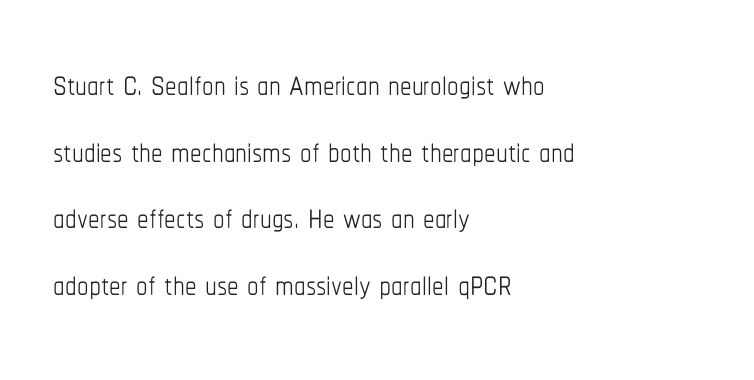
A light-to-regular cut is what we see here. A normal amount of white space separates one row of letters from the next. Look at the tracking — it's just the regular setting, nothing added. This rendering features lettering with no underline. A typesetter would mark this as roman, not italic. The passage is arranged the way most books set body copy — flush left.
